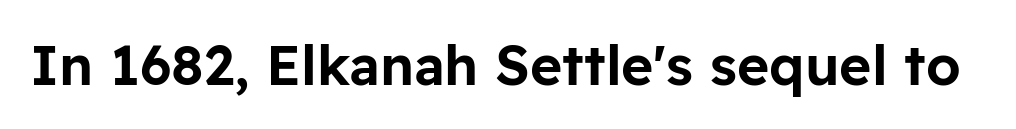
{"serif": "no", "italic": "no", "width": "normal", "stroke_contrast": "low", "x_height": "medium", "monospaced": "no", "underline": "no", "letter_spacing": "normal", "letter_spacing_em": 0.0, "glyph_px": 55}
